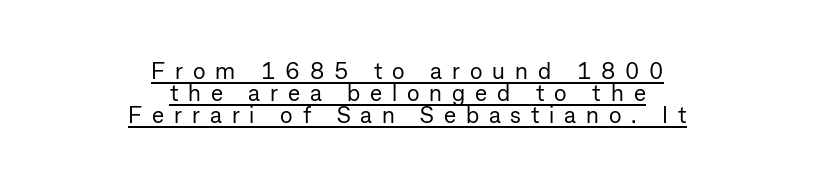
The image shows 23 px text type, upright; set centered, tight line spacing (0.96x), unusually wide letter spacing (+0.43 em), underlined.
